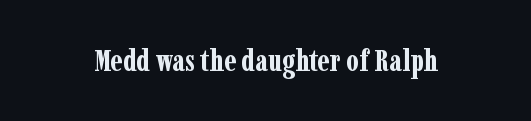
Q: Is the text bold? A: Yes.
Q: Is the text italic (slanted)? A: No, it is upright.
Q: Is the typeface a serif or a sans-serif typeface? A: Serif.
Q: Is the text underlined? A: No.
Q: Is the spacing between letters normal or unusually wide? A: Normal.
Q: Width (condensed, normal, or wide)? A: Condensed.
Q: Stroke contrast? A: Low.
Q: x-height? A: Medium.
Q: Monospaced? A: No.
